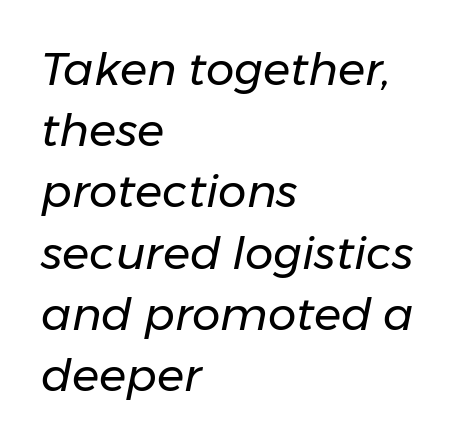
{"italic": "yes", "lean": "right", "slant_degrees": 11, "bold": "no", "weight": "regular", "width": "normal", "stroke_contrast": "low", "x_height": "medium", "monospaced": "no", "underline": "no", "align": "left", "line_spacing": "normal", "line_spacing_ratio": 1.36, "letter_spacing": "normal", "letter_spacing_em": 0.0, "glyph_px": 45}
